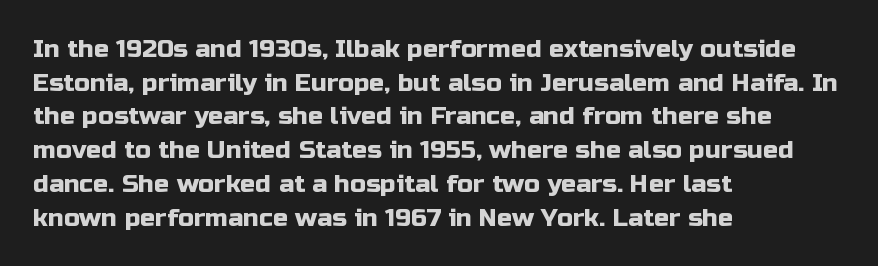
Q: Is the text italic (slanted)? A: No, it is upright.
Q: Is the text underlined? A: No.
Q: How is the paragraph aligned? A: Left-aligned.
Q: Is the spacing between letters normal or unusually wide? A: Normal.
Q: Is the spacing between lines tight, normal or loose? A: Normal.
